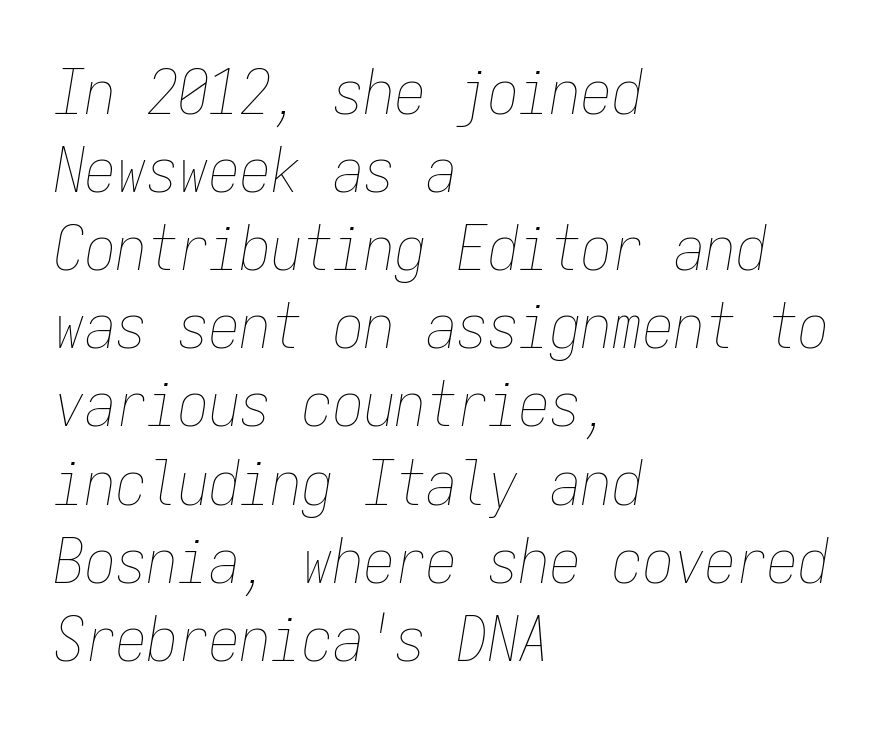
{"italic": "yes", "lean": "right", "slant_degrees": 9, "bold": "no", "weight": "thin", "width": "condensed", "stroke_contrast": "low", "x_height": "medium", "monospaced": "yes", "underline": "no", "align": "left", "line_spacing": "normal", "line_spacing_ratio": 1.26, "letter_spacing": "normal", "letter_spacing_em": 0.0, "glyph_px": 62}
